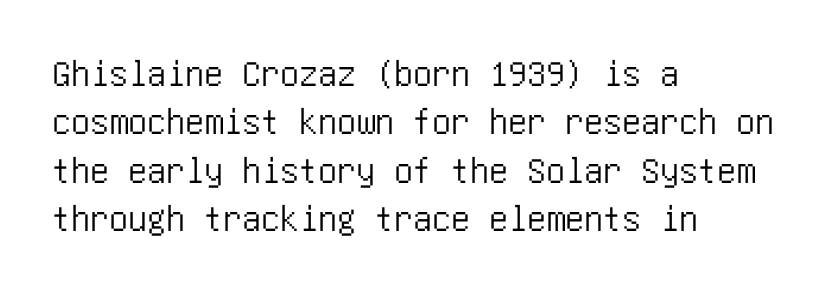
{"serif": "no", "italic": "no", "width": "condensed", "stroke_contrast": "low", "x_height": "large", "underline": "no", "align": "left", "line_spacing": "normal", "line_spacing_ratio": 1.27, "letter_spacing": "normal", "letter_spacing_em": 0.0, "glyph_px": 38}
